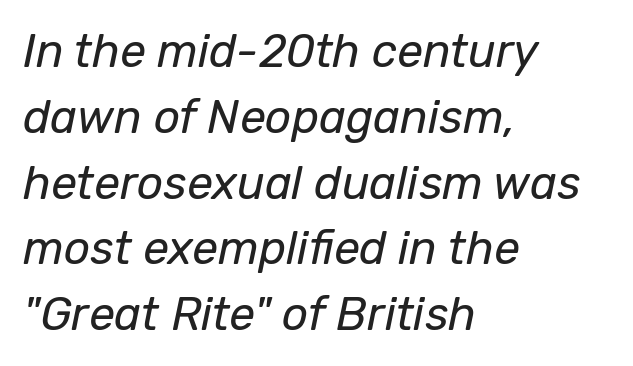
The image shows 46 px regular-weight type, italic (leaning right); set left-aligned, normal line spacing (1.43x), normal letter spacing, not underlined; low stroke contrast and a medium x-height.
